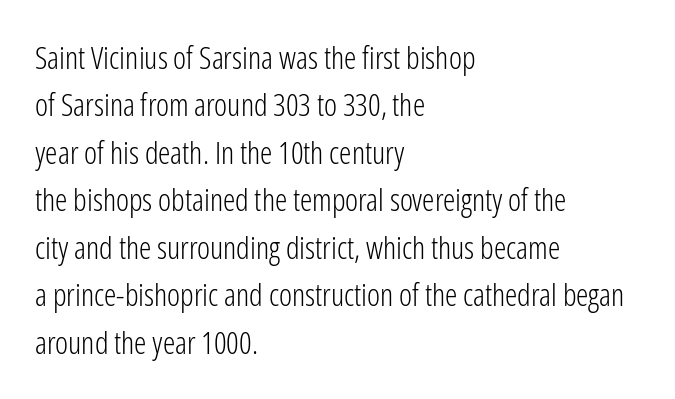
The image shows 31 px light, condensed sans-serif type, upright; set left-aligned, normal line spacing (1.53x), normal letter spacing, not underlined; low stroke contrast and a medium x-height.
